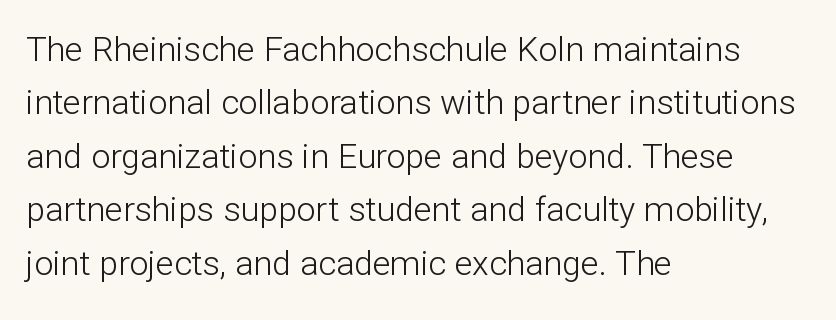
The image shows 34 px light sans-serif type, upright; set left-aligned, normal line spacing (1.57x), normal letter spacing, not underlined; low stroke contrast and a medium x-height.
